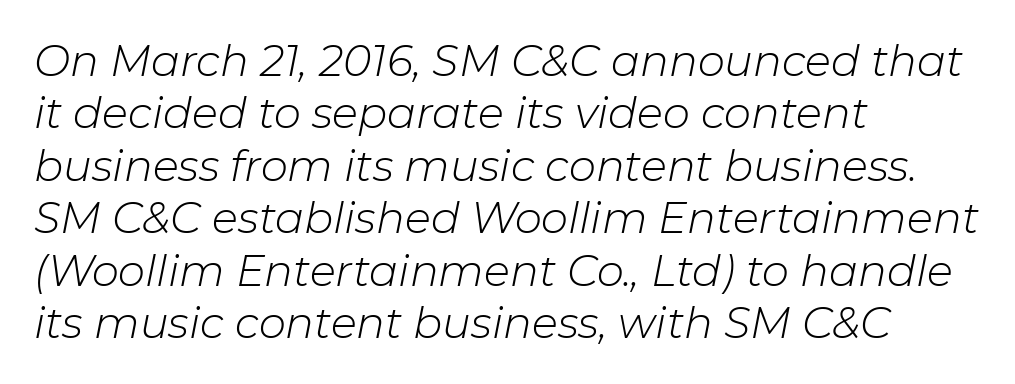
The lettering tilts uniformly, giving the passage an italic look. Is the letter spacing exaggerated? No — it looks like the ordinary default. Is the type heavy? It reads as light-to-regular instead. A classic flush-left, rag-right setting is used for this passage.
